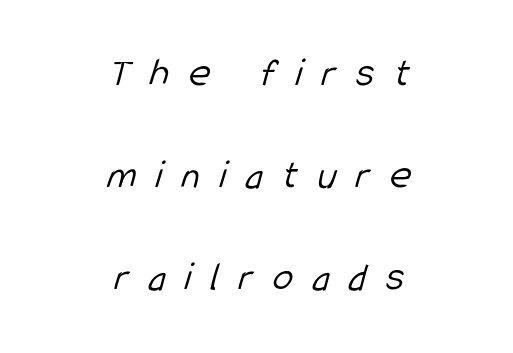
Spacing verdict: proportional, widths tailored to each character. Horizontal bands of white between lines are thick stripes. The face used here is rendered with a markedly widened letterfit. Clear beneath every line of the passage. Type style note: lacks serifs. Does the copy run flush right? No — it is centered line by line.
